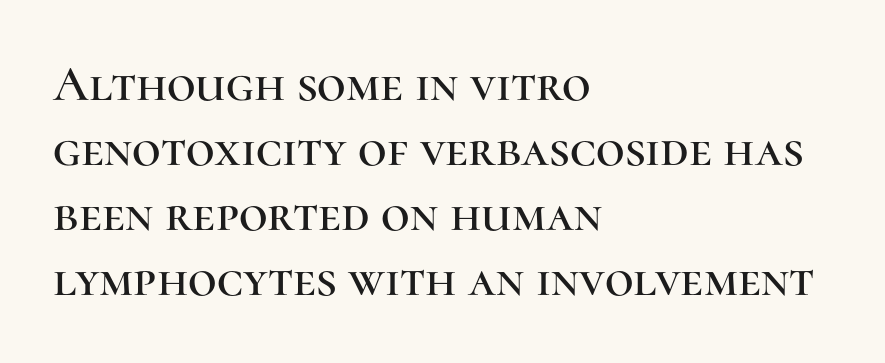
Q: Is the text italic (slanted)? A: No, it is upright.
Q: Is the typeface a serif or a sans-serif typeface? A: Serif.
Q: Is the text underlined? A: No.
Q: How is the paragraph aligned? A: Left-aligned.
Q: Is the spacing between letters normal or unusually wide? A: Normal.
Q: Is the spacing between lines tight, normal or loose? A: Normal.
Q: Width (condensed, normal, or wide)? A: Normal.
Q: Stroke contrast? A: High.
Q: x-height? A: Medium.
Q: Monospaced? A: No.
